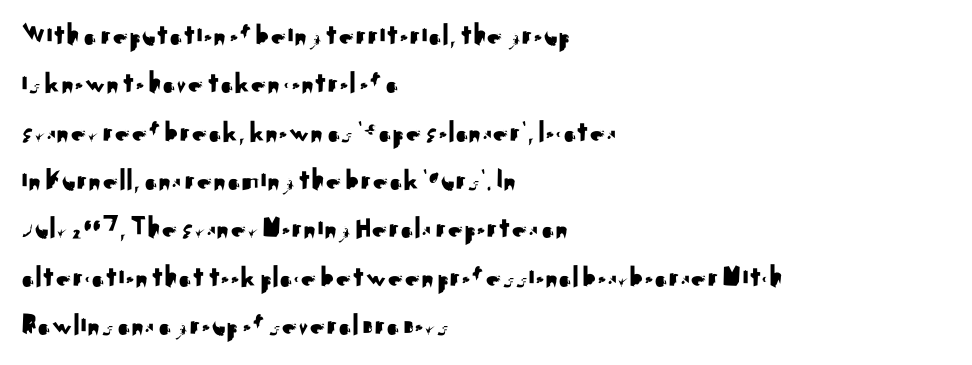
Q: Is the text italic (slanted)? A: No, it is upright.
Q: Is the typeface a serif or a sans-serif typeface? A: Sans-serif.
Q: Is the text underlined? A: No.
Q: How is the paragraph aligned? A: Left-aligned.
Q: Is the spacing between letters normal or unusually wide? A: Normal.
Q: Is the spacing between lines tight, normal or loose? A: Normal.
Q: Width (condensed, normal, or wide)? A: Normal.
Q: Stroke contrast? A: Medium.
Q: x-height? A: Small.
Q: Monospaced? A: No.
